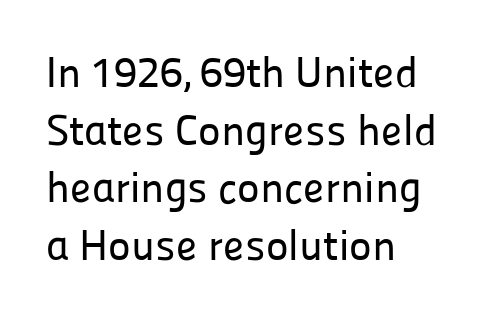
Q: Is the text italic (slanted)? A: No, it is upright.
Q: Is the typeface a serif or a sans-serif typeface? A: Sans-serif.
Q: Is the text underlined? A: No.
Q: How is the paragraph aligned? A: Left-aligned.
Q: Is the spacing between letters normal or unusually wide? A: Normal.
Q: Is the spacing between lines tight, normal or loose? A: Normal.
Q: Width (condensed, normal, or wide)? A: Normal.
Q: Stroke contrast? A: Low.
Q: x-height? A: Medium.
Q: Monospaced? A: No.
